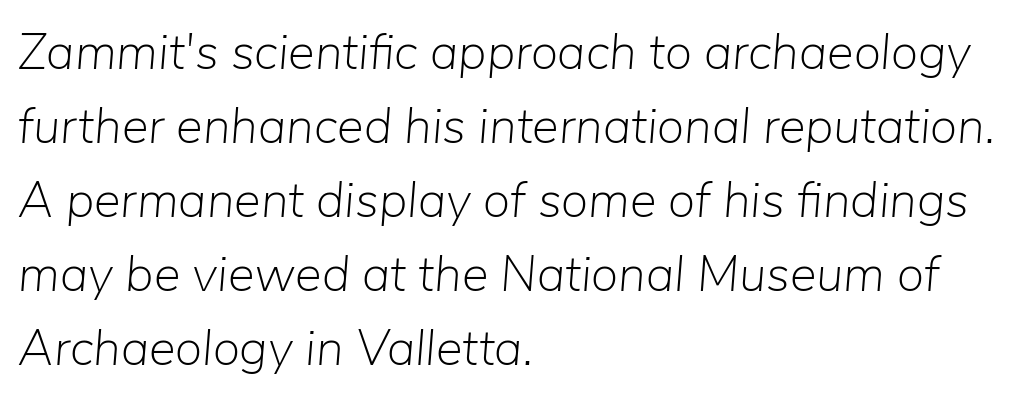
Q: Is the text bold? A: No.
Q: Is the text italic (slanted)? A: Yes, it leans right by about 5 degrees.
Q: Is the text underlined? A: No.
Q: How is the paragraph aligned? A: Left-aligned.
Q: Is the spacing between letters normal or unusually wide? A: Normal.
Q: Is the spacing between lines tight, normal or loose? A: Normal.
Q: Width (condensed, normal, or wide)? A: Normal.
Q: Stroke contrast? A: Low.
Q: x-height? A: Medium.
Q: Monospaced? A: No.
